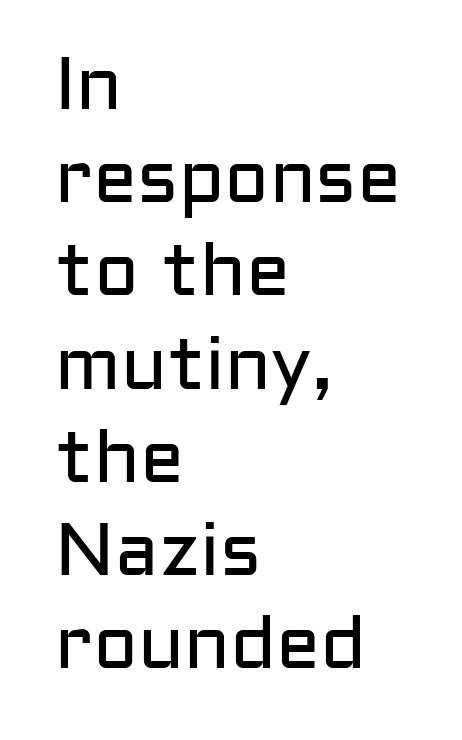
The image shows 74 px regular-weight sans-serif type, upright; set left-aligned, normal line spacing (1.26x), normal letter spacing, not underlined; low stroke contrast and a medium x-height.
